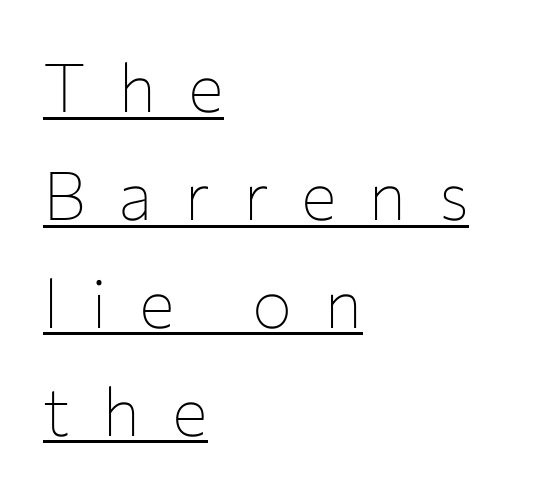
The image shows 67 px thin sans-serif type, upright; set left-aligned, normal line spacing (1.61x), unusually wide letter spacing (+0.48 em), underlined; low stroke contrast and a medium x-height.
